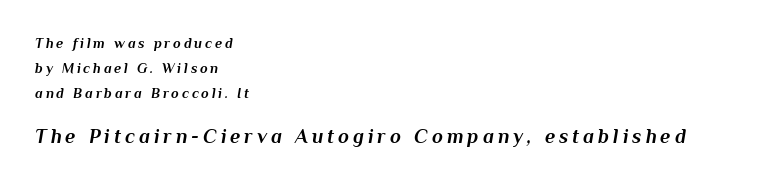
Q: Is the text bold? A: Yes.
Q: Is the text italic (slanted)? A: Yes, it leans right by about 10 degrees.
Q: Is the text underlined? A: No.
Q: How is the paragraph aligned? A: Left-aligned.
Q: Is the spacing between letters normal or unusually wide? A: Unusually wide.
Q: Which block of text is set in a larger size, the first (top) or the second (bottom)? A: The second (bottom) one.
